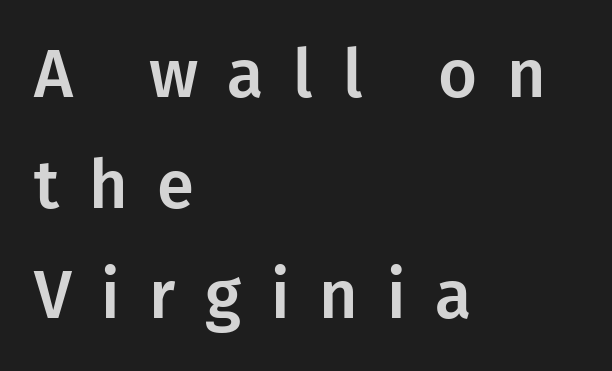
{"serif": "no", "italic": "no", "width": "normal", "stroke_contrast": "low", "x_height": "medium", "monospaced": "no", "underline": "no", "align": "left", "line_spacing": "normal", "line_spacing_ratio": 1.65, "letter_spacing": "wide", "letter_spacing_em": 0.44, "glyph_px": 67}
